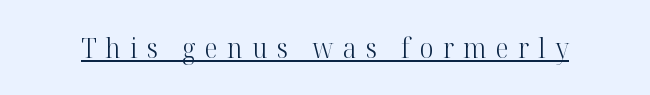
The image shows 27 px text type, upright; set unusually wide letter spacing (+0.35 em), underlined.
